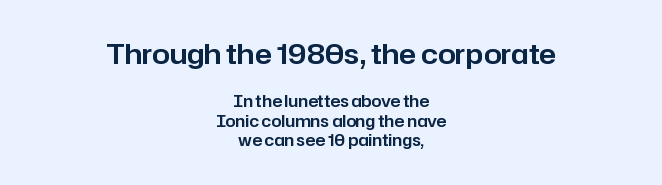
{"serif": "no", "italic": "no", "width": "normal", "stroke_contrast": "low", "x_height": "medium", "monospaced": "no", "underline": "no", "align": "center", "line_spacing_ratio": 1.21, "letter_spacing": "normal", "letter_spacing_em": 0.0, "larger_block": "first", "size_ratio": 1.75, "glyph_px": 28}
